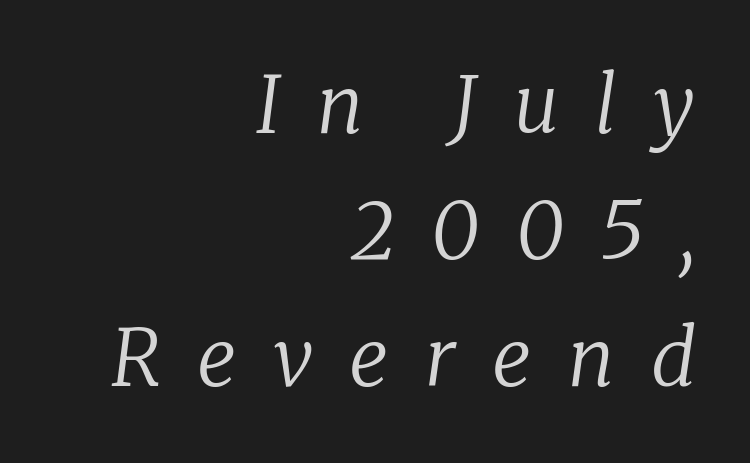
Q: Is the text bold? A: No.
Q: Is the text italic (slanted)? A: Yes, it leans right by about 8 degrees.
Q: Is the typeface a serif or a sans-serif typeface? A: Serif.
Q: Is the text underlined? A: No.
Q: How is the paragraph aligned? A: Right-aligned.
Q: Is the spacing between letters normal or unusually wide? A: Unusually wide.
Q: Is the spacing between lines tight, normal or loose? A: Normal.
Q: Width (condensed, normal, or wide)? A: Normal.
Q: Stroke contrast? A: Low.
Q: x-height? A: Medium.
Q: Monospaced? A: No.
